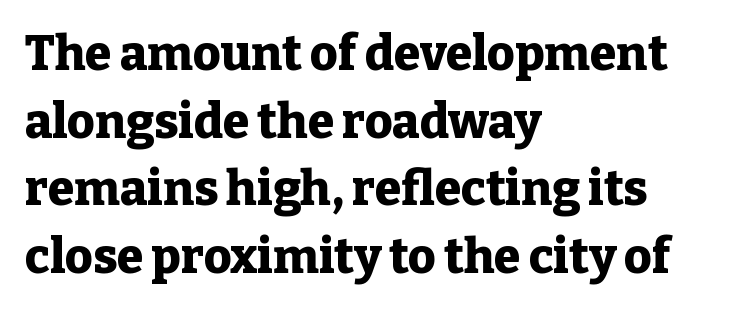
Font category for this specimen: serif. Each word holds together tightly as a unit, with standard inter-letter gaps. Compared with typical paragraphs, the rows here are spaced about the same. Compared with an ordinary text face, these strokes are far heavier — a full bold. The rendering anchors every line to the left-hand side. Is this a fixed-width face? No — the glyphs have proportional, varying widths.
